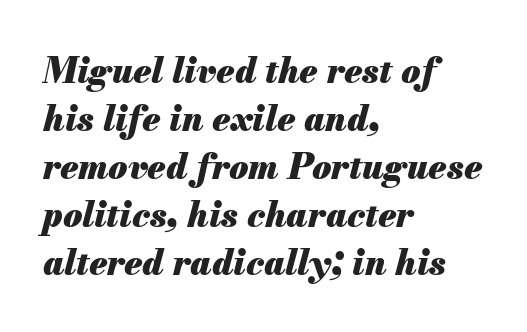
Q: Is the text bold? A: Yes.
Q: Is the text italic (slanted)? A: Yes, it leans right by about 13 degrees.
Q: Is the text underlined? A: No.
Q: How is the paragraph aligned? A: Left-aligned.
Q: Is the spacing between letters normal or unusually wide? A: Normal.
Q: Is the spacing between lines tight, normal or loose? A: Normal.
Q: Width (condensed, normal, or wide)? A: Normal.
Q: Stroke contrast? A: Medium.
Q: x-height? A: Small.
Q: Monospaced? A: No.
